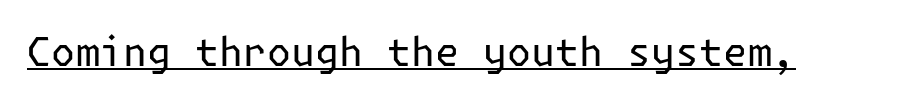
Q: Is the text bold? A: No.
Q: Is the text italic (slanted)? A: No, it is upright.
Q: Is the typeface a serif or a sans-serif typeface? A: Sans-serif.
Q: Is the text underlined? A: Yes.
Q: Is the spacing between letters normal or unusually wide? A: Normal.
Q: Width (condensed, normal, or wide)? A: Normal.
Q: Stroke contrast? A: Low.
Q: x-height? A: Medium.
